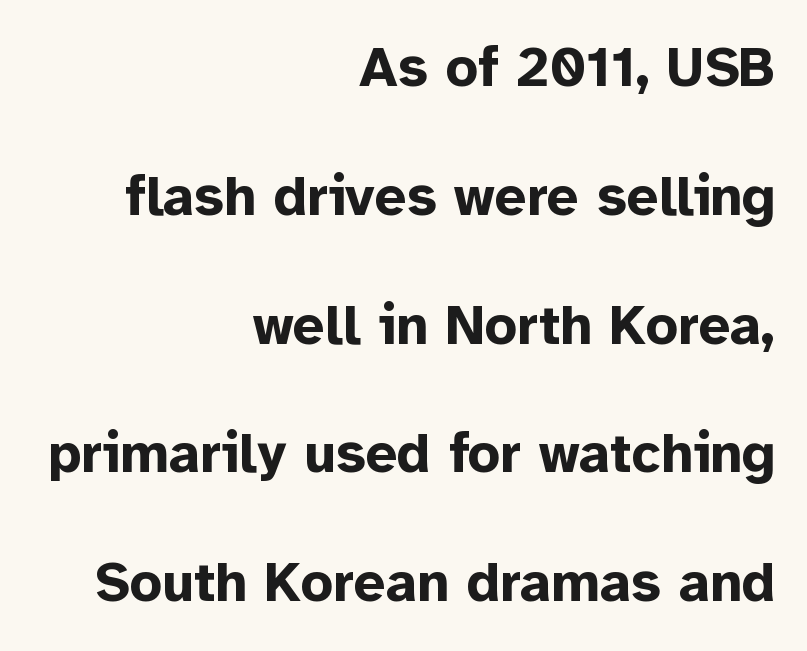
Q: Is the text bold? A: Yes.
Q: Is the text italic (slanted)? A: No, it is upright.
Q: Is the typeface a serif or a sans-serif typeface? A: Sans-serif.
Q: Is the text underlined? A: No.
Q: How is the paragraph aligned? A: Right-aligned.
Q: Is the spacing between letters normal or unusually wide? A: Normal.
Q: Is the spacing between lines tight, normal or loose? A: Loose.
Q: Width (condensed, normal, or wide)? A: Normal.
Q: Stroke contrast? A: Low.
Q: x-height? A: Medium.
Q: Monospaced? A: No.
